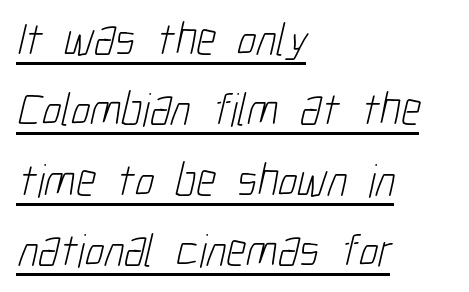
The image shows 47 px light, condensed sans-serif type; set left-aligned, normal line spacing (1.5x), normal letter spacing, underlined; low stroke contrast and a medium x-height.
